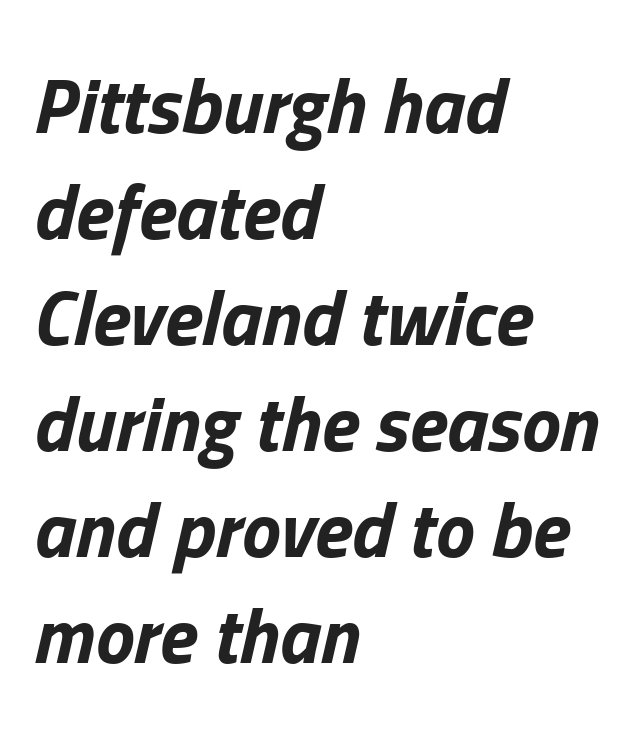
Q: Is the text bold? A: Yes.
Q: Is the text italic (slanted)? A: Yes, it leans right by about 13 degrees.
Q: Is the text underlined? A: No.
Q: How is the paragraph aligned? A: Left-aligned.
Q: Is the spacing between letters normal or unusually wide? A: Normal.
Q: Is the spacing between lines tight, normal or loose? A: Normal.
Q: Width (condensed, normal, or wide)? A: Normal.
Q: Stroke contrast? A: Low.
Q: x-height? A: Medium.
Q: Monospaced? A: No.
